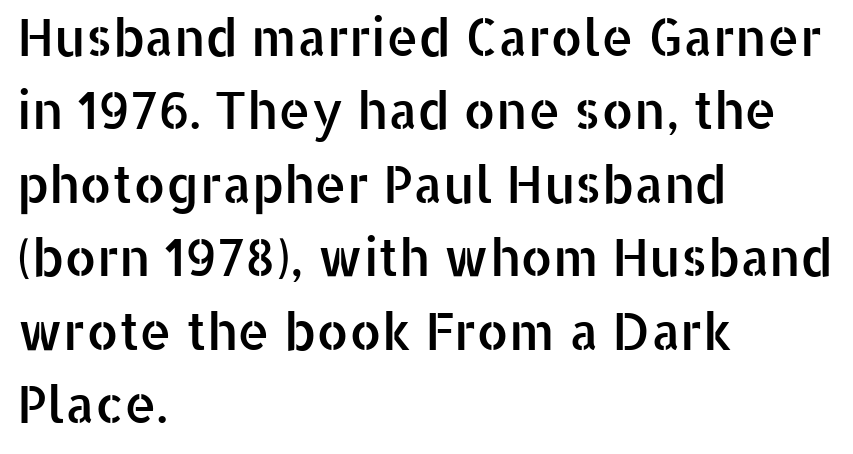
{"serif": "no", "italic": "no", "width": "normal", "stroke_contrast": "low", "x_height": "medium", "monospaced": "no", "underline": "no", "align": "left", "line_spacing": "normal", "line_spacing_ratio": 1.44, "letter_spacing": "normal", "letter_spacing_em": 0.0, "glyph_px": 51}
